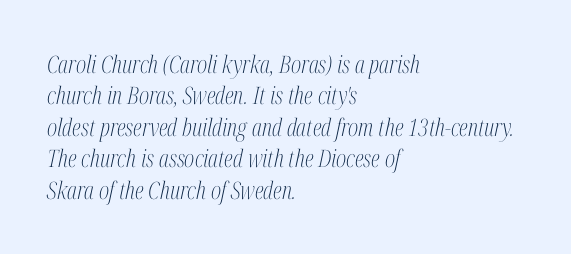
Q: Is the text bold? A: No.
Q: Is the text italic (slanted)? A: Yes, it leans right by about 12 degrees.
Q: Is the text underlined? A: No.
Q: How is the paragraph aligned? A: Left-aligned.
Q: Is the spacing between letters normal or unusually wide? A: Normal.
Q: Is the spacing between lines tight, normal or loose? A: Normal.
